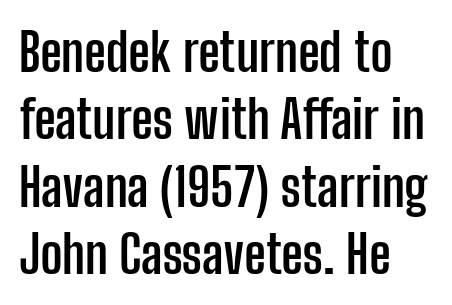
Q: Is the text bold? A: Yes.
Q: Is the text italic (slanted)? A: No, it is upright.
Q: Is the typeface a serif or a sans-serif typeface? A: Sans-serif.
Q: Is the text underlined? A: No.
Q: How is the paragraph aligned? A: Left-aligned.
Q: Is the spacing between letters normal or unusually wide? A: Normal.
Q: Is the spacing between lines tight, normal or loose? A: Normal.
Q: Width (condensed, normal, or wide)? A: Condensed.
Q: Stroke contrast? A: Low.
Q: x-height? A: Medium.
Q: Monospaced? A: No.
